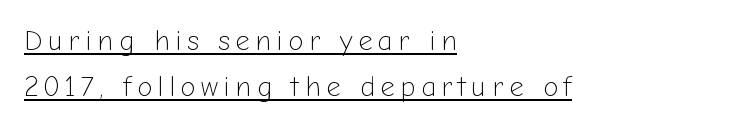
Style check: upright. The passage shown is typed in a proportional face where columns would drift. The passage shown is not bold in any degree. A typographer would call this underscored text. Stroke terminals: plain, sans-serif.
